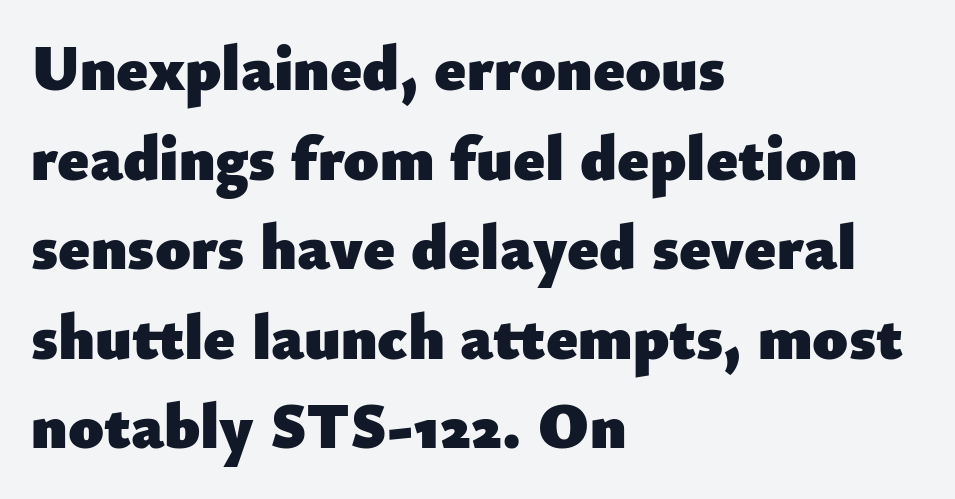
The image shows 64 px heavy sans-serif type, upright; set left-aligned, normal line spacing (1.4x), normal letter spacing, not underlined; low stroke contrast and a small x-height.
